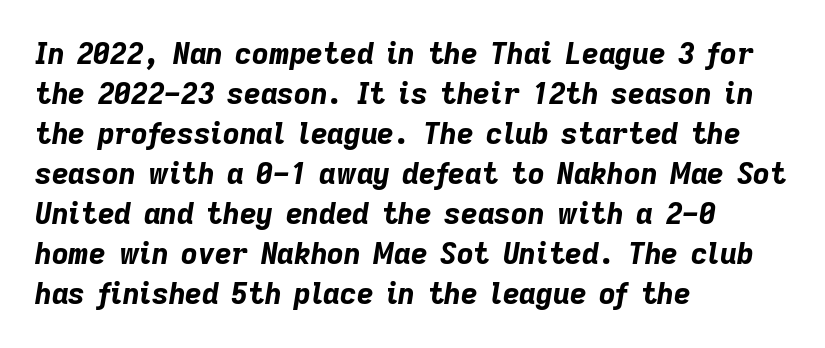
{"italic": "yes", "lean": "right", "slant_degrees": 9, "bold": "yes", "weight": "bold", "width": "normal", "stroke_contrast": "low", "x_height": "medium", "monospaced": "no", "underline": "no", "align": "left", "line_spacing": "normal", "line_spacing_ratio": 1.38, "letter_spacing": "normal", "letter_spacing_em": 0.0, "glyph_px": 29}
